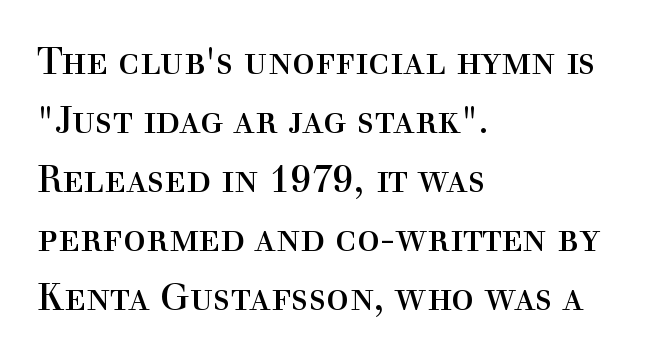
The image shows 38 px regular-weight serif type, upright; set left-aligned, normal line spacing (1.55x), normal letter spacing, not underlined; a medium x-height.
